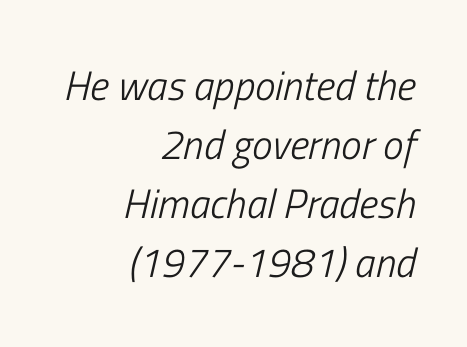
{"italic": "yes", "lean": "right", "slant_degrees": 13, "bold": "no", "weight": "light", "width": "condensed", "stroke_contrast": "low", "x_height": "medium", "monospaced": "no", "underline": "no", "align": "right", "line_spacing": "normal", "line_spacing_ratio": 1.44, "letter_spacing": "normal", "letter_spacing_em": 0.0, "glyph_px": 41}
